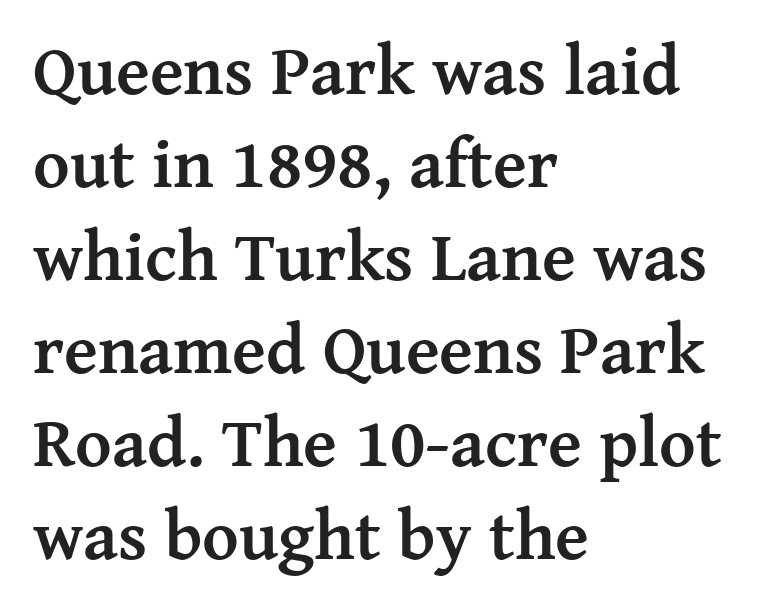
Every stem runs plumb, perpendicular to the baseline. A clean baseline with only descenders dipping below it. Is the block centered? No — it sits flush against the left margin. The lines sit at an ordinary, default distance from one another.
